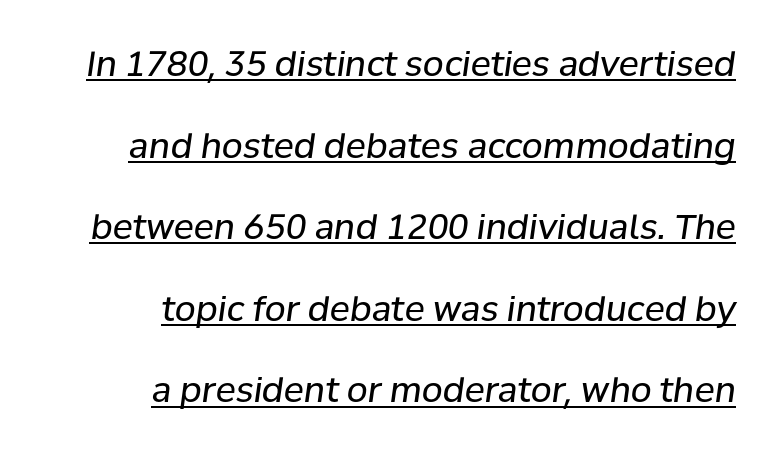
The image shows 34 px regular-weight type, italic (leaning right); set right-aligned, loose line spacing (2.4x), normal letter spacing, underlined; low stroke contrast and a medium x-height.
